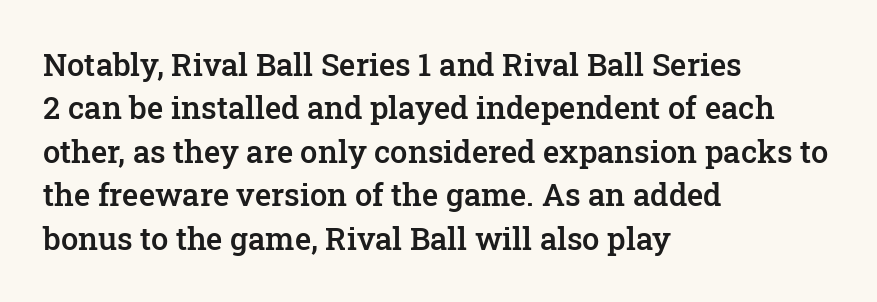
{"serif": "yes", "italic": "no", "bold": "semi", "weight": "semibold", "width": "normal", "stroke_contrast": "low", "x_height": "medium", "monospaced": "no", "underline": "no", "align": "left", "line_spacing": "normal", "line_spacing_ratio": 1.4, "letter_spacing": "normal", "letter_spacing_em": 0.0, "glyph_px": 31}
